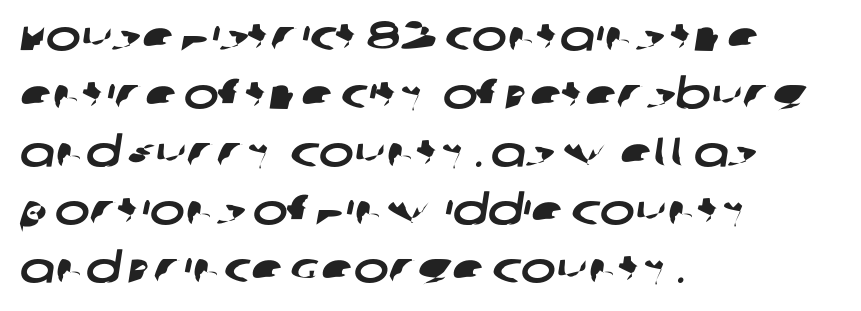
Q: Is the typeface a serif or a sans-serif typeface? A: Sans-serif.
Q: Is the text underlined? A: No.
Q: How is the paragraph aligned? A: Left-aligned.
Q: Is the spacing between letters normal or unusually wide? A: Normal.
Q: Is the spacing between lines tight, normal or loose? A: Normal.
Q: Width (condensed, normal, or wide)? A: Wide.
Q: Stroke contrast? A: Low.
Q: x-height? A: Large.
Q: Monospaced? A: No.
